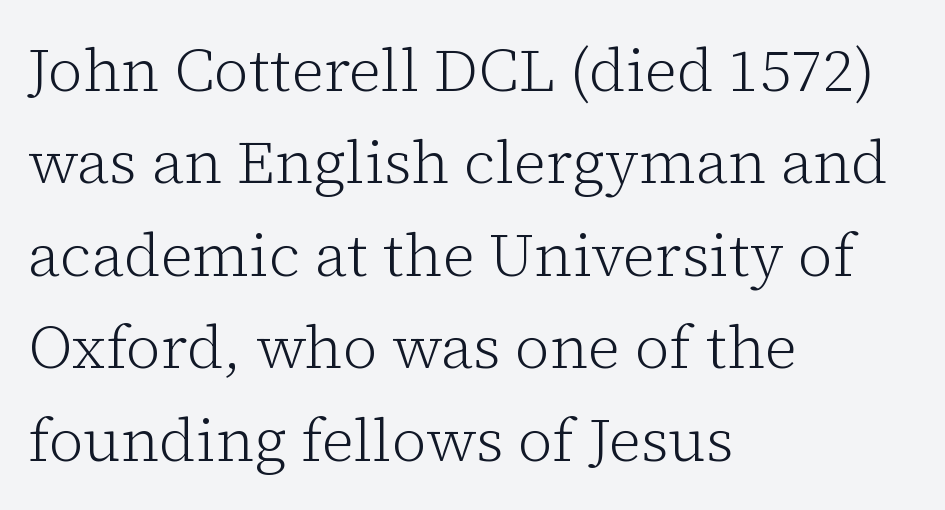
Left-aligned paragraph, ragged on the right. Are there feet on the stems? There are — it's a serif. Weight: regular or lighter. Is the letter spacing exaggerated? No — it looks like the ordinary default.
